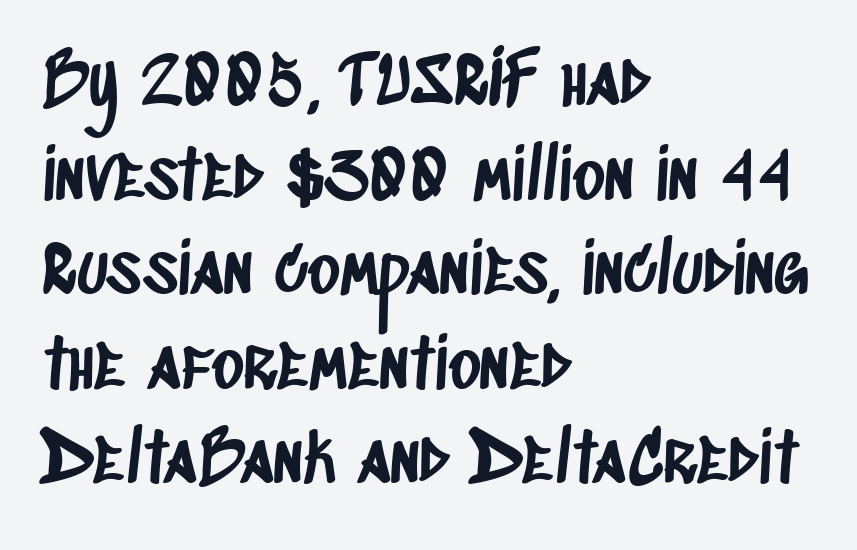
This sample uses a sans-serif face. In terms of letterspacing, this is plain default setting. Think of a printed novel: that variable character pitch is what you see here. Teacher's note: observe the even left margin — that is flush-left alignment. The space directly below the letters is spotless. Rows of type keep a routine distance in the vertical direction.
